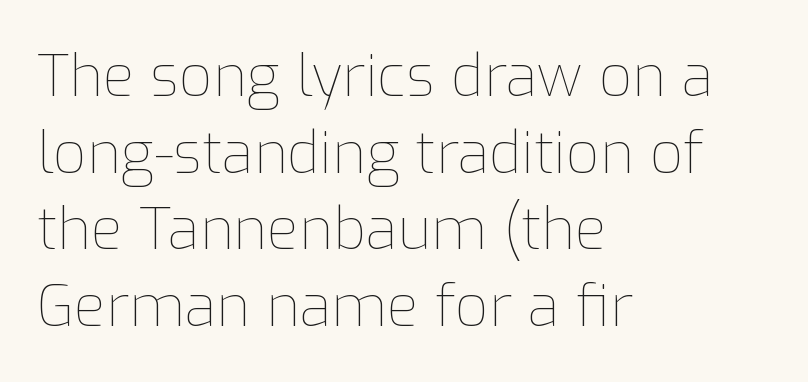
{"italic": "no", "bold": "no", "weight": "thin", "width": "normal", "stroke_contrast": "low", "x_height": "medium", "monospaced": "no", "underline": "no", "align": "left", "line_spacing": "normal", "line_spacing_ratio": 1.32, "letter_spacing": "normal", "letter_spacing_em": 0.0, "glyph_px": 58}
